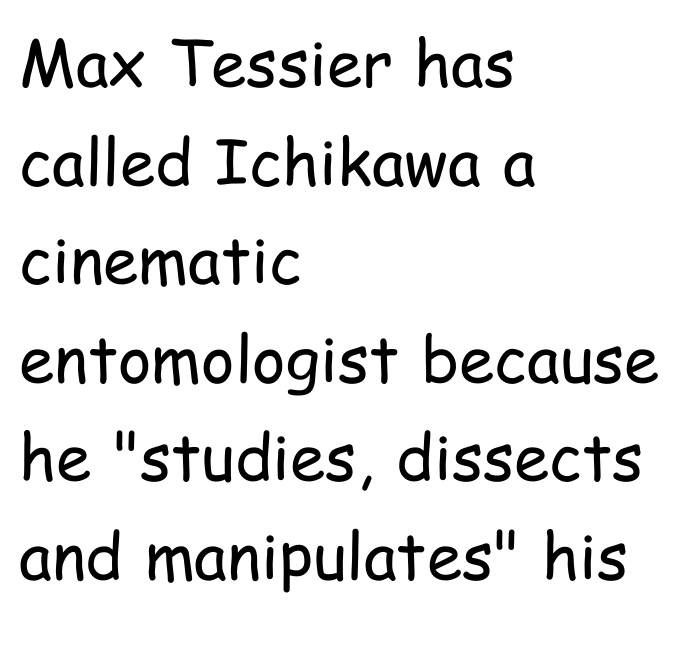
Q: Is the text bold? A: No.
Q: Is the text italic (slanted)? A: No, it is upright.
Q: Is the typeface a serif or a sans-serif typeface? A: Sans-serif.
Q: Is the text underlined? A: No.
Q: How is the paragraph aligned? A: Left-aligned.
Q: Is the spacing between letters normal or unusually wide? A: Normal.
Q: Is the spacing between lines tight, normal or loose? A: Normal.
Q: Width (condensed, normal, or wide)? A: Condensed.
Q: Stroke contrast? A: Low.
Q: x-height? A: Medium.
Q: Monospaced? A: No.
